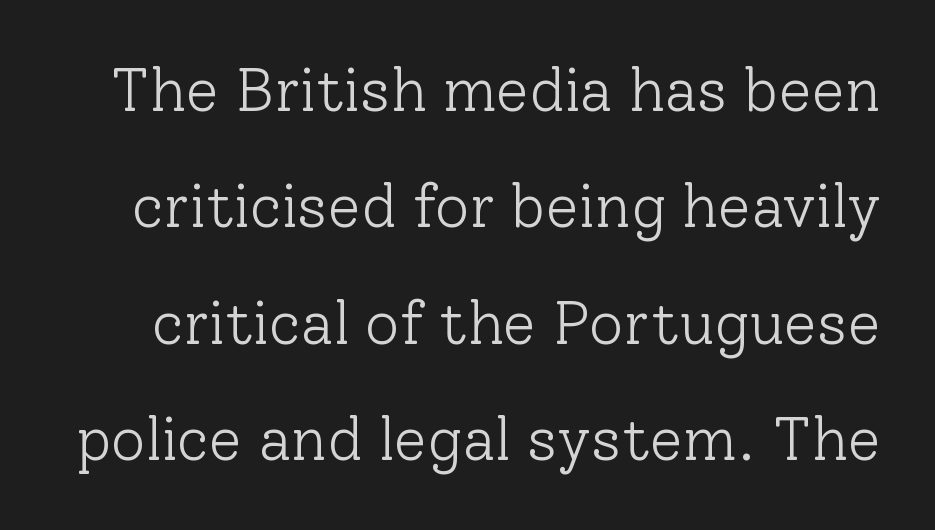
This rendering leaves character spacing at its baseline value. The lettering holds an erect, upright posture throughout. The characters are drawn with everyday or finer stroke widths. Look at the bottom of the vertical strokes: they flare into serifs here. The passage shown is typed in a proportional face where columns would drift. Vertical spacing — loose.
